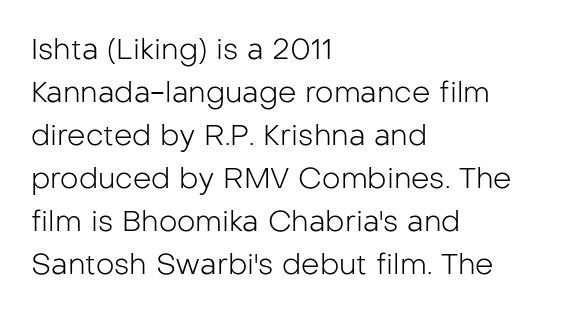
Observe the absence of serifs on each vertical stroke in this sample. Posture: straight, roman, zero tilt. Short and long lines alike share a common starting point at left. Letter spacing: default.
